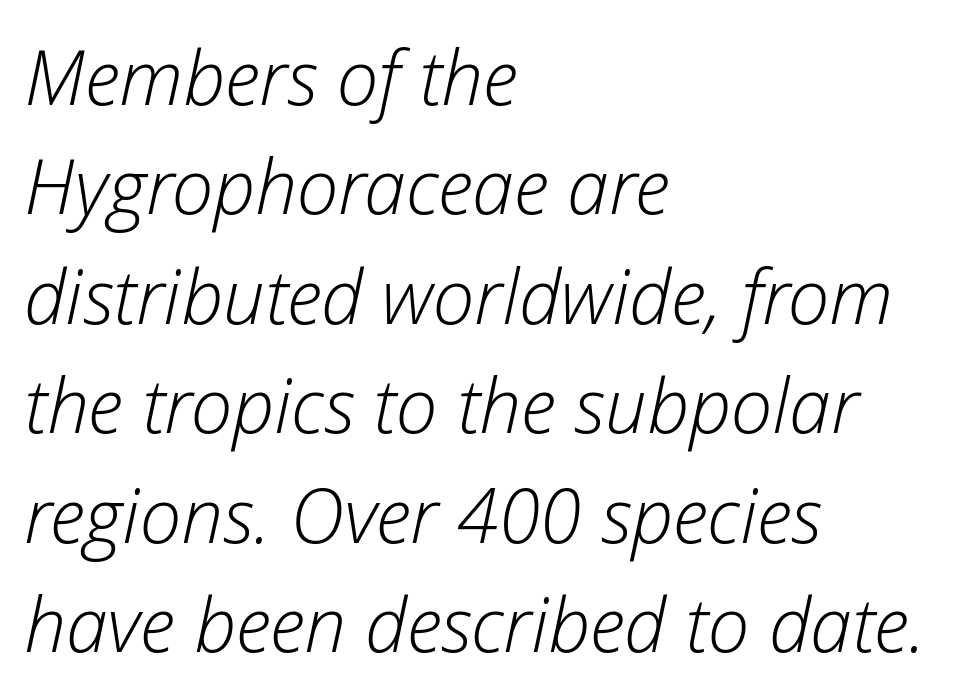
Left-aligned paragraph, ragged on the right. You could not count columns in this text — the font is proportionally spaced. No extra tracking has been applied to these lines. Compared with typical paragraphs, the rows here are spaced about the same.
